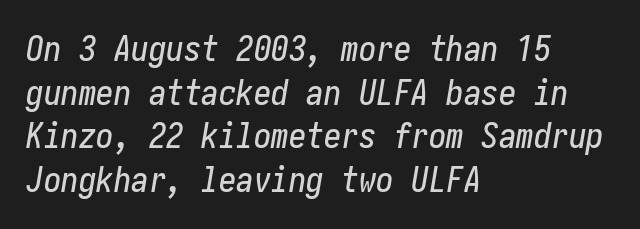
Decoration check: the copy has no underline. The space between consecutive lines is moderate. The rendering keeps characters at their native spacing. Each line starts at the same left margin while the right side varies. Characters are canted at an angle relative to the baseline's perpendicular.
